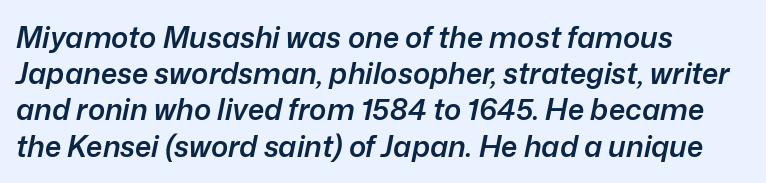
{"italic": "yes", "lean": "right", "slant_degrees": 12, "bold": "semi", "weight": "semibold", "width": "normal", "stroke_contrast": "low", "x_height": "medium", "monospaced": "no", "underline": "no", "align": "left", "line_spacing": "normal", "line_spacing_ratio": 1.25, "letter_spacing": "normal", "letter_spacing_em": 0.0, "glyph_px": 29}
